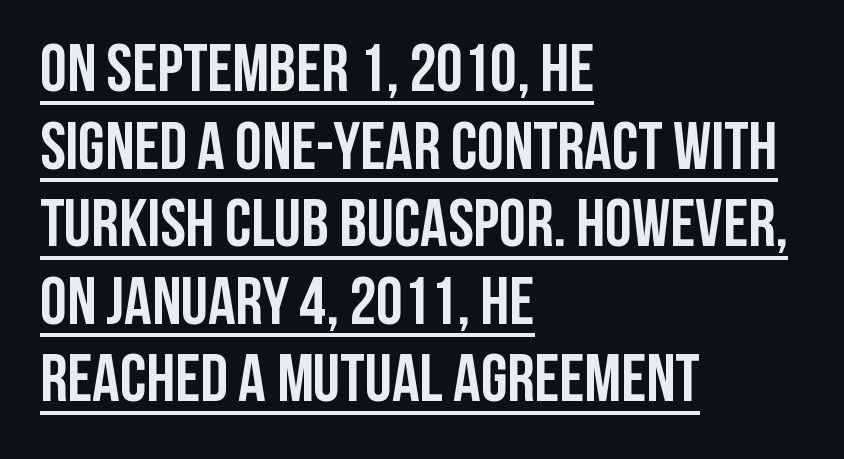
The image shows 68 px semibold, condensed sans-serif type, upright; set left-aligned, tight line spacing (1.14x), normal letter spacing, underlined; low stroke contrast and a large x-height.
